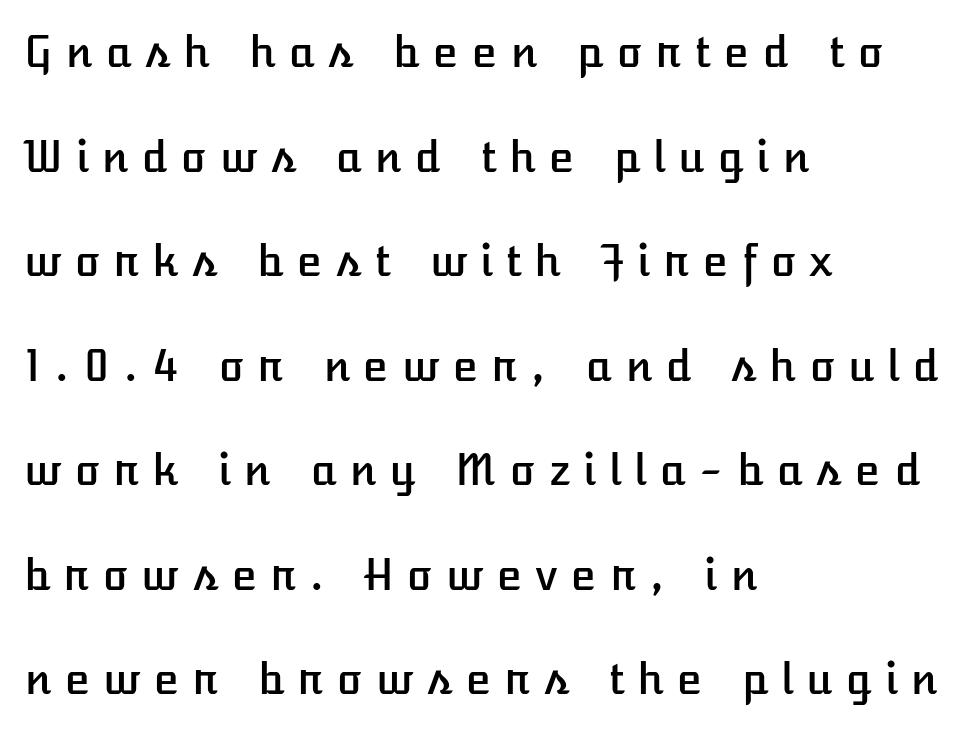
A typesetter would call this proportional, since set widths differ per character. Interline gaps are noticeably wide in this sample. If you drew a line through each stem, it would be perfectly vertical. Substantial extra tracking has been applied to these lines. The gap between lines stays unmarked.
